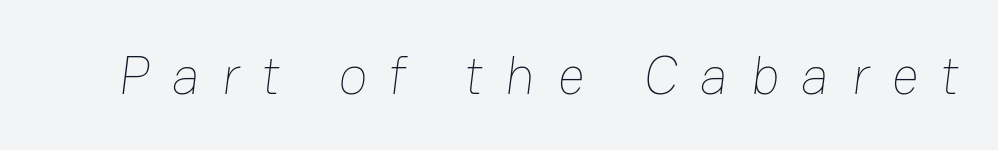
Q: Is the text bold? A: No.
Q: Is the text underlined? A: No.
Q: Is the spacing between letters normal or unusually wide? A: Unusually wide.
Q: Width (condensed, normal, or wide)? A: Normal.
Q: Stroke contrast? A: Low.
Q: x-height? A: Medium.
Q: Monospaced? A: No.
